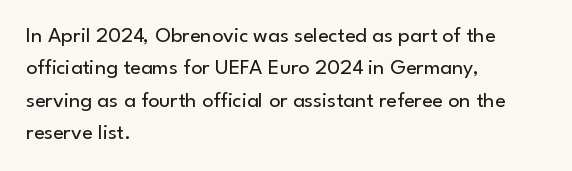
Q: Is the text bold? A: No.
Q: Is the text italic (slanted)? A: No, it is upright.
Q: Is the text underlined? A: No.
Q: How is the paragraph aligned? A: Left-aligned.
Q: Is the spacing between letters normal or unusually wide? A: Normal.
Q: Is the spacing between lines tight, normal or loose? A: Normal.
